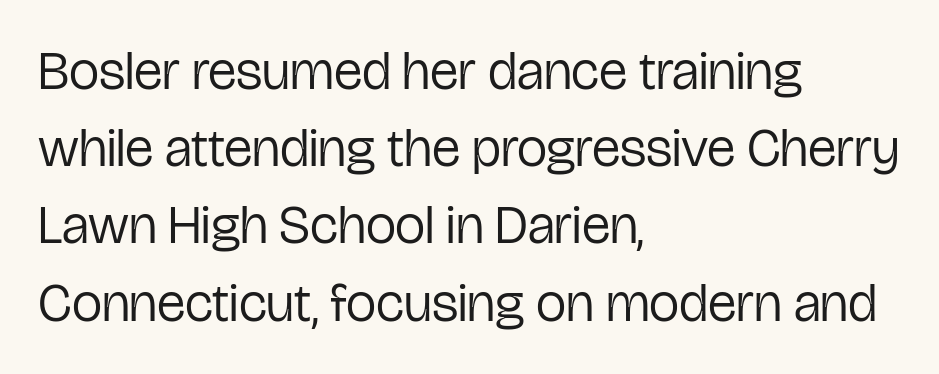
Is this a fixed-width face? No — the glyphs have proportional, varying widths. These lines are composed in type without serifs. Ascenders rise straight up at ninety degrees. What's the leading like? Ordinary, nothing unusual.
